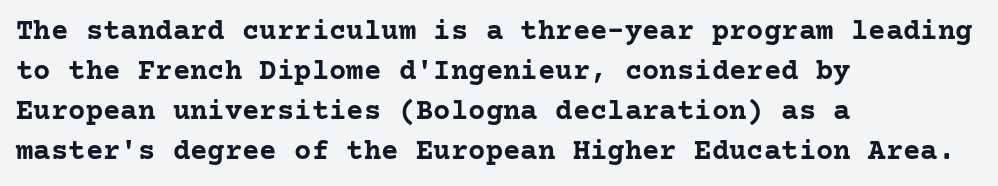
Q: Is the text bold? A: Yes.
Q: Is the text italic (slanted)? A: No, it is upright.
Q: Is the typeface a serif or a sans-serif typeface? A: Serif.
Q: Is the text underlined? A: No.
Q: How is the paragraph aligned? A: Left-aligned.
Q: Is the spacing between letters normal or unusually wide? A: Normal.
Q: Is the spacing between lines tight, normal or loose? A: Normal.
Q: Width (condensed, normal, or wide)? A: Normal.
Q: Stroke contrast? A: Low.
Q: x-height? A: Medium.
